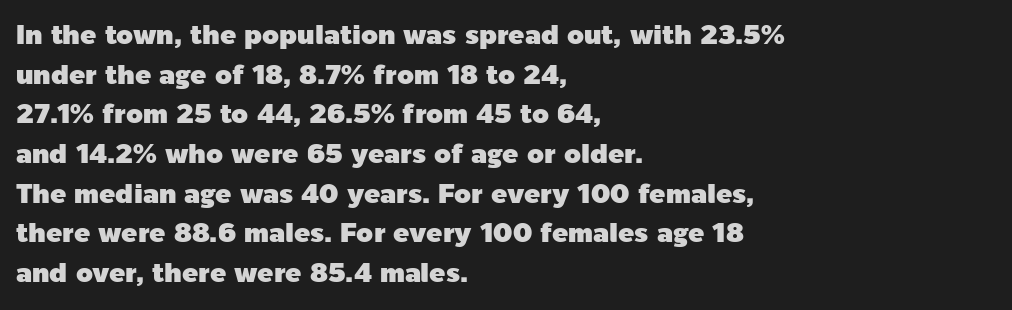
The image shows 27 px text type, upright; set left-aligned, normal line spacing (1.47x), normal letter spacing, not underlined.
